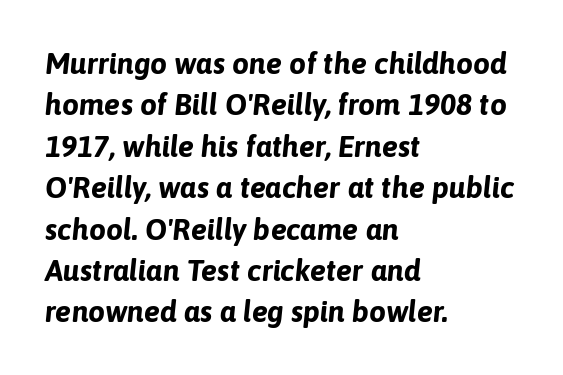
The image shows 30 px bold type, italic (leaning right); set left-aligned, normal line spacing (1.38x), normal letter spacing, not underlined; low stroke contrast and a medium x-height.
